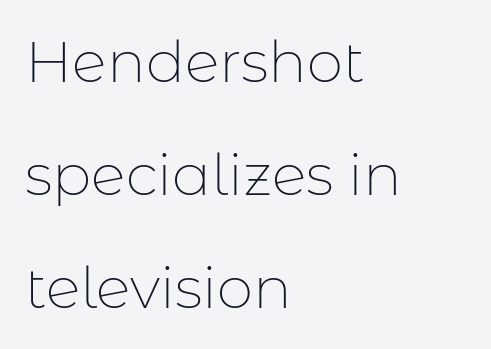
{"serif": "no", "italic": "no", "bold": "no", "weight": "thin", "width": "normal", "stroke_contrast": "low", "x_height": "medium", "monospaced": "no", "underline": "no", "align": "left", "line_spacing": "loose", "line_spacing_ratio": 1.95, "letter_spacing": "normal", "letter_spacing_em": 0.0, "glyph_px": 58}
